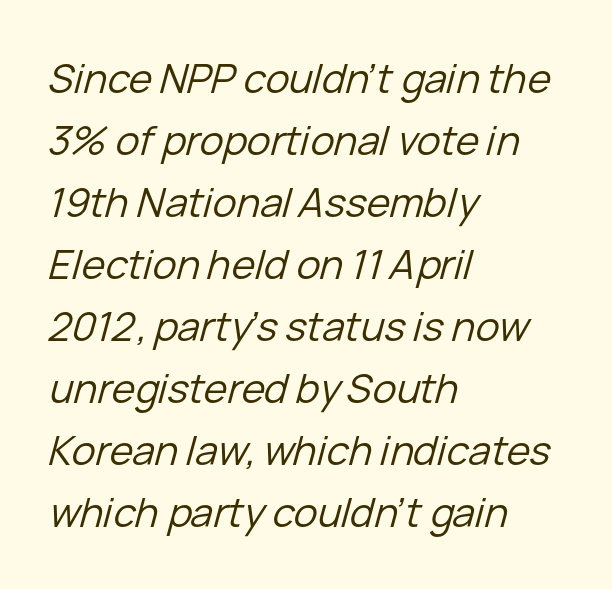
{"italic": "yes", "lean": "right", "slant_degrees": 15, "bold": "no", "weight": "regular", "width": "normal", "stroke_contrast": "low", "x_height": "medium", "monospaced": "no", "underline": "no", "align": "left", "line_spacing": "normal", "line_spacing_ratio": 1.55, "letter_spacing": "normal", "letter_spacing_em": 0.0, "glyph_px": 40}
